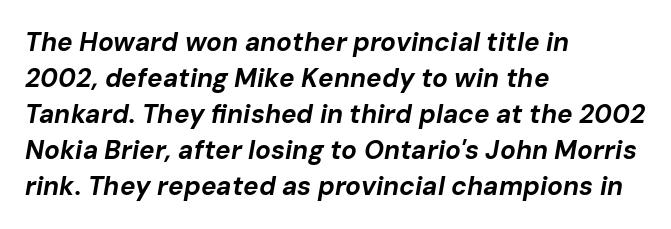
{"italic": "yes", "lean": "right", "slant_degrees": 10, "bold": "yes", "underline": "no", "align": "left", "line_spacing": "normal", "line_spacing_ratio": 1.38, "letter_spacing": "normal", "letter_spacing_em": 0.0, "glyph_px": 26}
